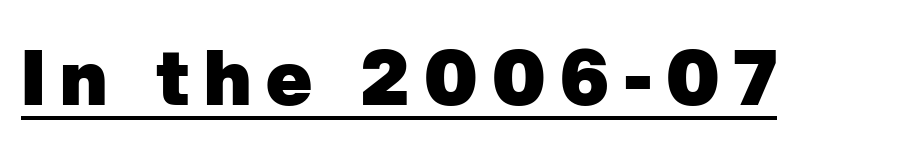
The face used here is a sans, in the tradition of grotesques and geometrics. Like a heading marked for emphasis, these lines bear an underscore. The face used here has the dense, thick strokes of a bold. You could not count columns in this text — the font is proportionally spaced.
